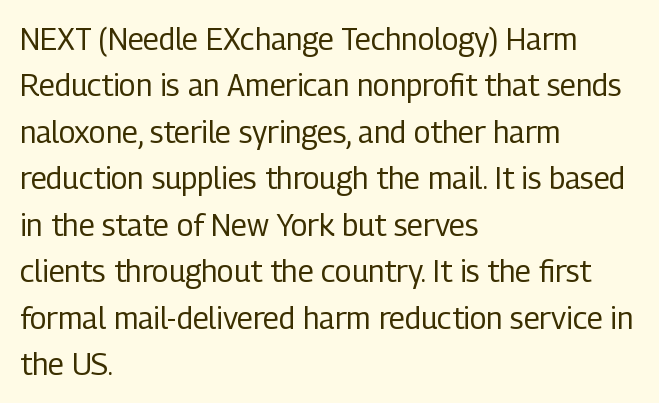
The image shows 30 px regular-weight, condensed sans-serif type, upright; set left-aligned, normal line spacing (1.55x), normal letter spacing, not underlined; low stroke contrast and a medium x-height.
